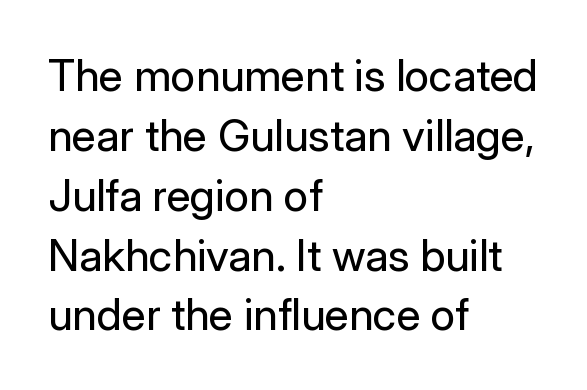
The typeface chosen for these lines omits serifs. The space beneath each line is pristine and unruled. The letterforms sit at book weight or below. Spacing verdict: proportional, widths tailored to each character. Nothing unusual about the tracking: characters are spaced as the font intends.
